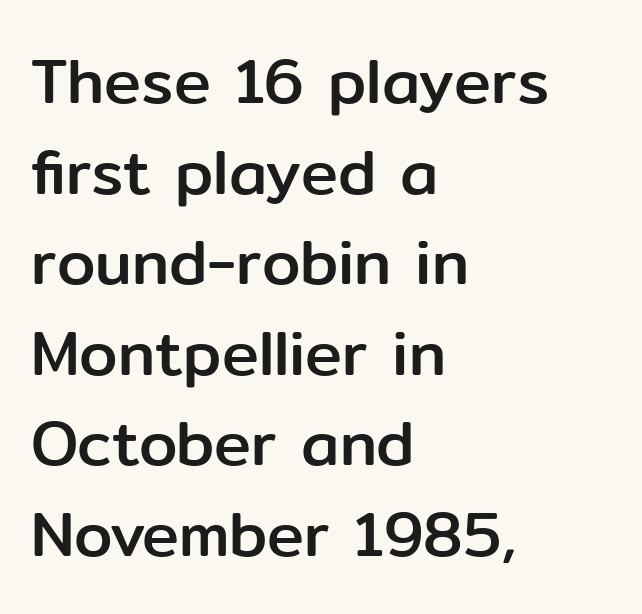
Where is the straight margin? On the left. Font category for this specimen: sans-serif. Baseline-to-baseline distance is the conventional proportion of letter height. The letters advance in unequal steps, a hallmark of proportional type.
